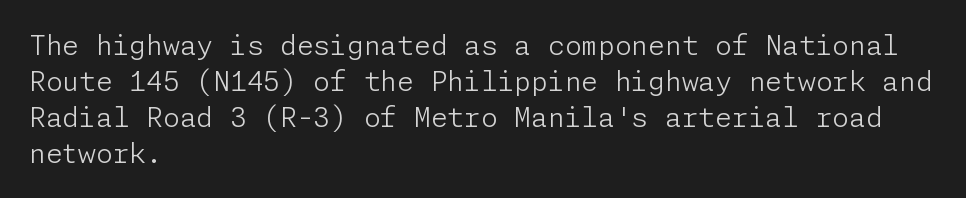
Q: Is the text bold? A: No.
Q: Is the text italic (slanted)? A: No, it is upright.
Q: Is the text underlined? A: No.
Q: How is the paragraph aligned? A: Left-aligned.
Q: Is the spacing between letters normal or unusually wide? A: Normal.
Q: Is the spacing between lines tight, normal or loose? A: Normal.
